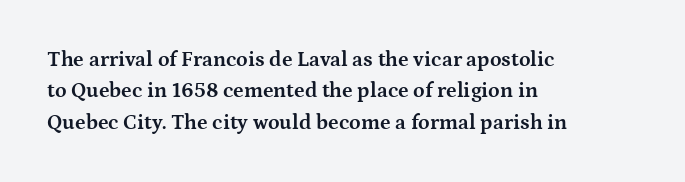
The passage shown is emphatically bold. The specimen reads as upright at a glance. Alignment: flush left. What stands out about the letter spacing? Nothing — it is the standard amount. The block of text has a typical density, with ordinary space between rows. The words here are not underlined.
